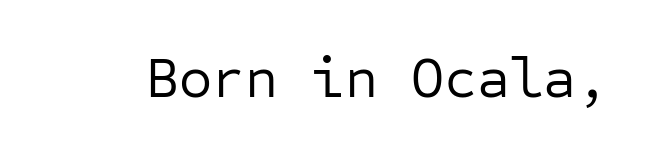
The image shows 57 px regular-weight sans-serif type, upright, monospaced; set normal letter spacing, not underlined; low stroke contrast and a medium x-height.
